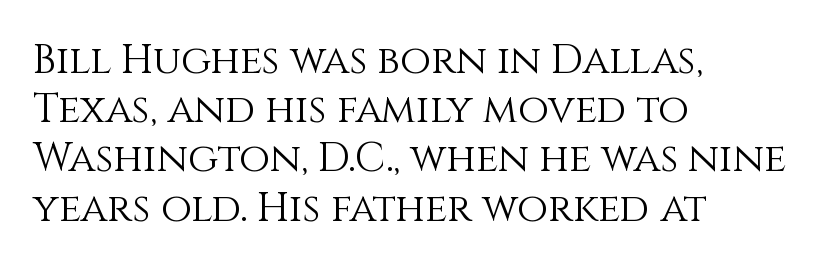
Style check: upright. Decoration check: the copy has no underline. All the whitespace from short lines collects on the right. The rendering uses natural spacing where letterforms have individual widths.
